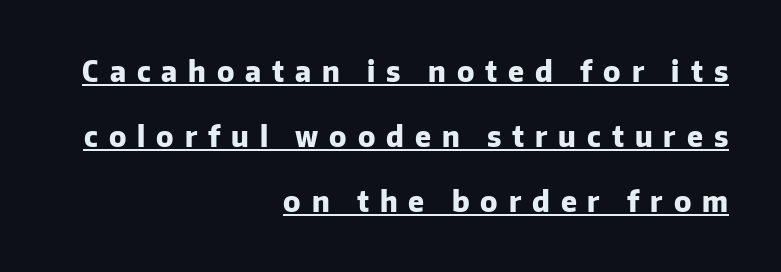
{"serif": "no", "italic": "no", "bold": "yes", "weight": "heavy", "width": "normal", "stroke_contrast": "low", "x_height": "medium", "monospaced": "no", "underline": "yes", "align": "right", "line_spacing": "loose", "line_spacing_ratio": 2.32, "letter_spacing": "wide", "letter_spacing_em": 0.39, "glyph_px": 28}
